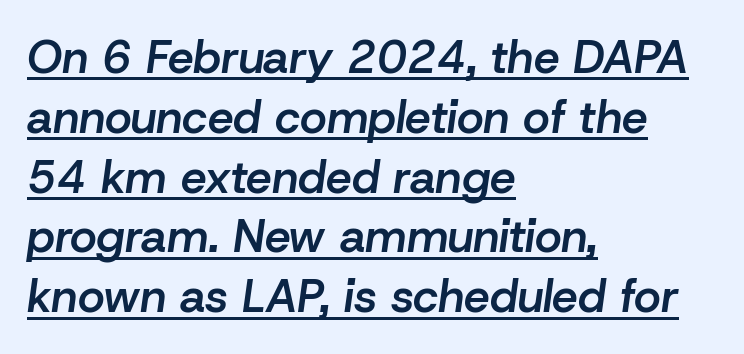
Students, note that the glyphs here touch the page at normal intervals. A baseline rule has been typeset under these characters. An italicized treatment has been applied to the whole sample. Rows of type keep a routine distance in the vertical direction.
